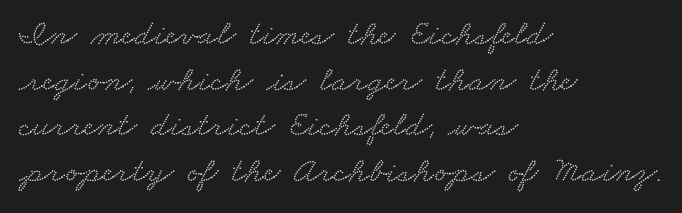
Has an underline been added? It has not. This rendering leaves character spacing at its baseline value. A classic flush-left, rag-right setting is used for this passage. The glyphs in this specimen are seriffed. Character widths vary here, with narrow letters taking less room than wide ones. Honestly, the row spacing looks completely unremarkable.
